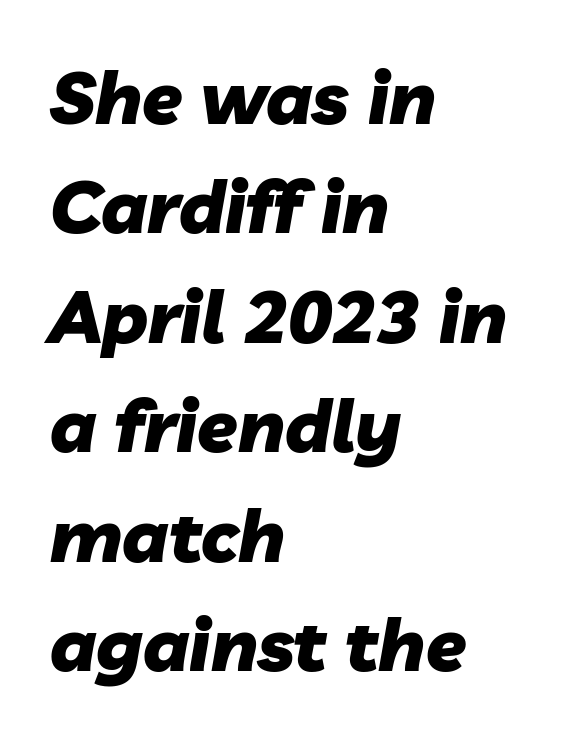
The image shows 73 px heavy type, italic (leaning right); set left-aligned, normal line spacing (1.5x), normal letter spacing, not underlined; low stroke contrast and a medium x-height.
